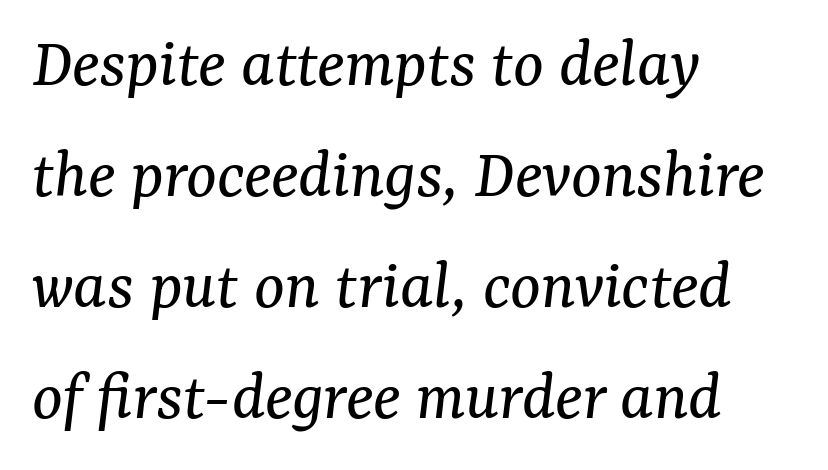
Weight: in the light-to-regular range. Observe the lean: these are italic letterforms. Font category for this specimen: serif. Does the copy run flush right? No — it runs flush left. Honestly, there is no underline to notice here at all.
